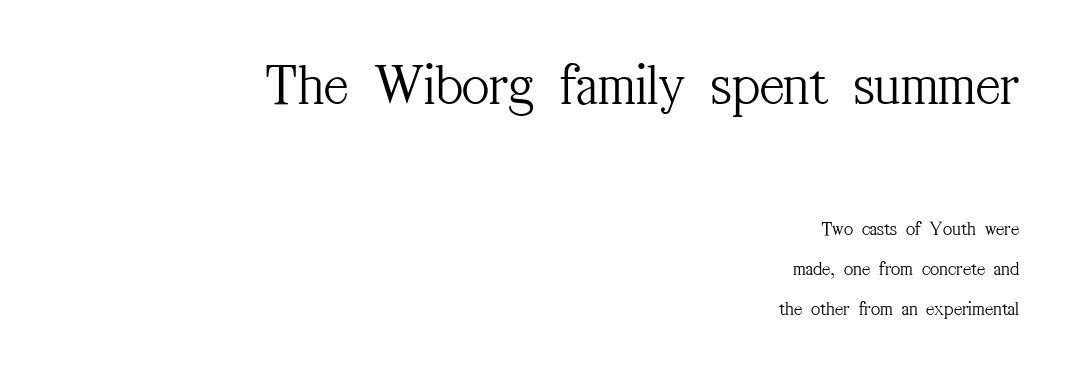
{"serif": "yes", "italic": "no", "bold": "no", "weight": "light", "width": "condensed", "stroke_contrast": "medium", "x_height": "medium", "monospaced": "no", "underline": "no", "align": "right", "line_spacing": "loose", "line_spacing_ratio": 2.01, "letter_spacing": "normal", "letter_spacing_em": 0.0, "larger_block": "first", "size_ratio": 2.95, "glyph_px": 59}
